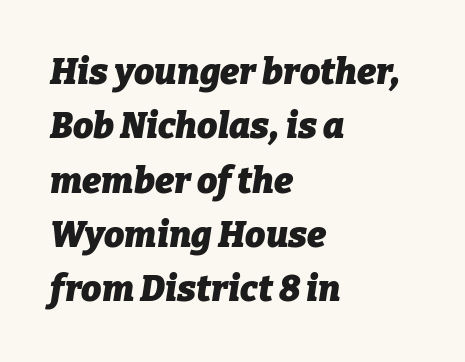
Q: Is the text bold? A: Yes.
Q: Is the text italic (slanted)? A: Yes, it leans right by about 9 degrees.
Q: Is the text underlined? A: No.
Q: How is the paragraph aligned? A: Left-aligned.
Q: Is the spacing between letters normal or unusually wide? A: Normal.
Q: Is the spacing between lines tight, normal or loose? A: Normal.
Q: Width (condensed, normal, or wide)? A: Normal.
Q: Stroke contrast? A: Low.
Q: x-height? A: Medium.
Q: Monospaced? A: No.
